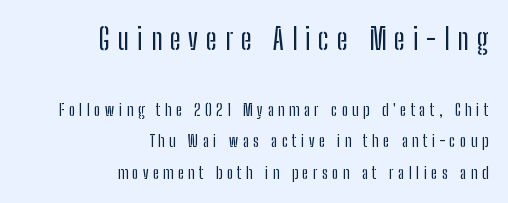
Are there feet on the stems? There aren't — it's a sans. Ascenders rise straight up at ninety degrees. Caption: multi-line text, flush right, ragged left. Which of the two is more prominent by size? The first, at the top. Check under the words: just untouched page. Characters follow at a spacing far wider than the type designer built in.
